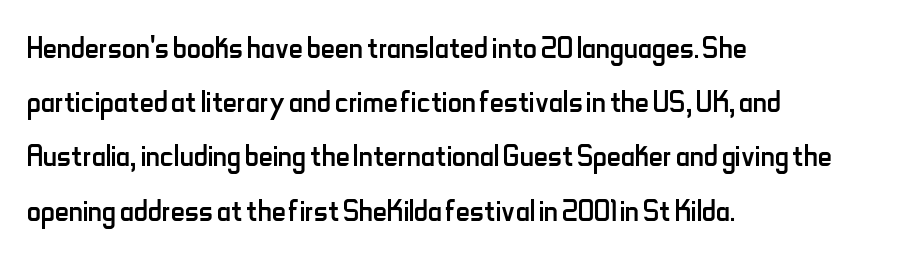
{"serif": "no", "italic": "no", "bold": "no", "weight": "regular", "width": "condensed", "stroke_contrast": "low", "x_height": "small", "monospaced": "no", "underline": "no", "align": "left", "line_spacing": "normal", "line_spacing_ratio": 1.39, "letter_spacing": "normal", "letter_spacing_em": 0.0, "glyph_px": 39}
